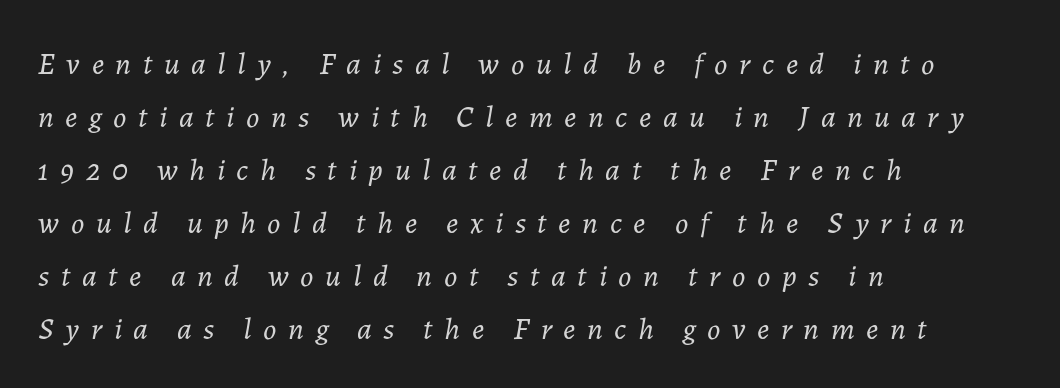
Q: Is the text bold? A: No.
Q: Is the text italic (slanted)? A: Yes, it leans right by about 7 degrees.
Q: Is the text underlined? A: No.
Q: How is the paragraph aligned? A: Left-aligned.
Q: Is the spacing between letters normal or unusually wide? A: Unusually wide.
Q: Width (condensed, normal, or wide)? A: Normal.
Q: Stroke contrast? A: Low.
Q: x-height? A: Medium.
Q: Monospaced? A: No.
